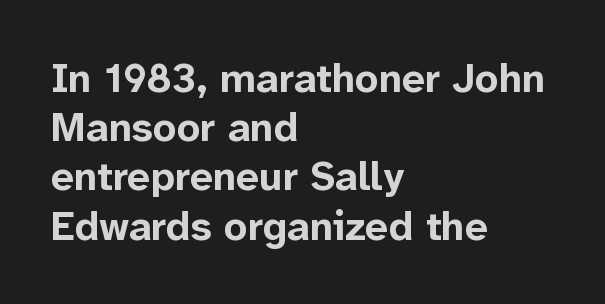
Q: Is the text bold? A: Yes.
Q: Is the text italic (slanted)? A: No, it is upright.
Q: Is the typeface a serif or a sans-serif typeface? A: Sans-serif.
Q: Is the text underlined? A: No.
Q: How is the paragraph aligned? A: Left-aligned.
Q: Is the spacing between letters normal or unusually wide? A: Normal.
Q: Width (condensed, normal, or wide)? A: Normal.
Q: Stroke contrast? A: Low.
Q: x-height? A: Medium.
Q: Monospaced? A: No.
